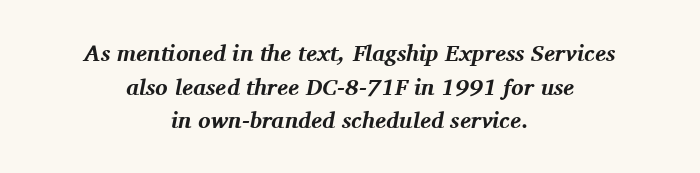
Q: Is the text bold? A: Yes.
Q: Is the text italic (slanted)? A: Yes, it leans right by about 11 degrees.
Q: Is the text underlined? A: No.
Q: How is the paragraph aligned? A: Centered.
Q: Is the spacing between letters normal or unusually wide? A: Normal.
Q: Is the spacing between lines tight, normal or loose? A: Normal.
